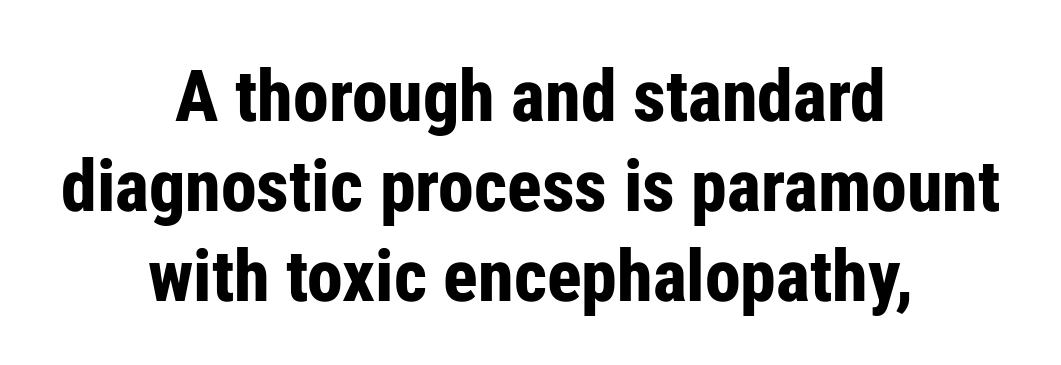
The passage shown is typed in a proportional face where columns would drift. This sample keeps an unexceptional amount of space between lines. These lines keep a tight, regular rhythm from letter to letter. Letterform terminals end flat and unadorned throughout the passage.
